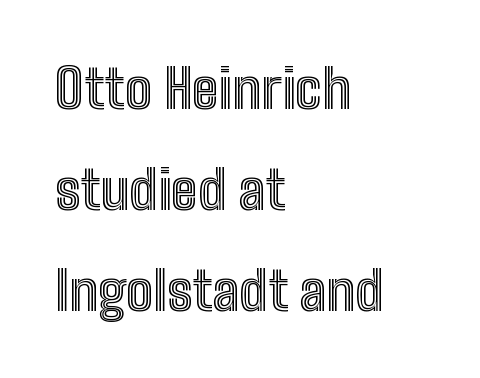
The image shows 54 px condensed type, upright; set left-aligned, line spacing 1.87x, normal letter spacing, not underlined; a medium x-height.
